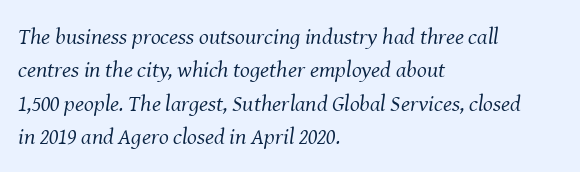
The image shows 23 px text type, italic (leaning right); set left-aligned, normal line spacing (1.45x), normal letter spacing, not underlined.
